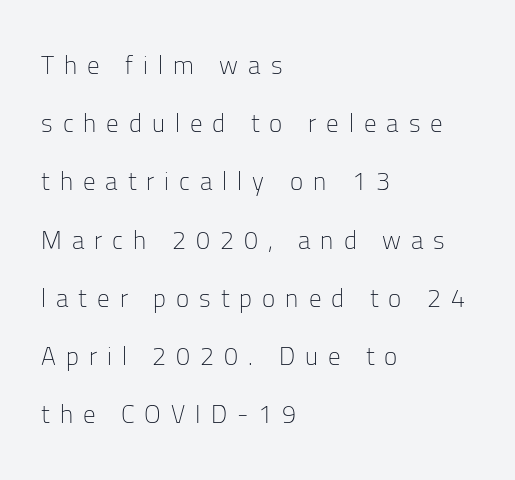
A typesetter would call this heavily tracked-out type. Successive baselines arrive slowly, with a big drop between each. This rendering features lettering with no underline. Italic: no, the glyphs are upright roman.
